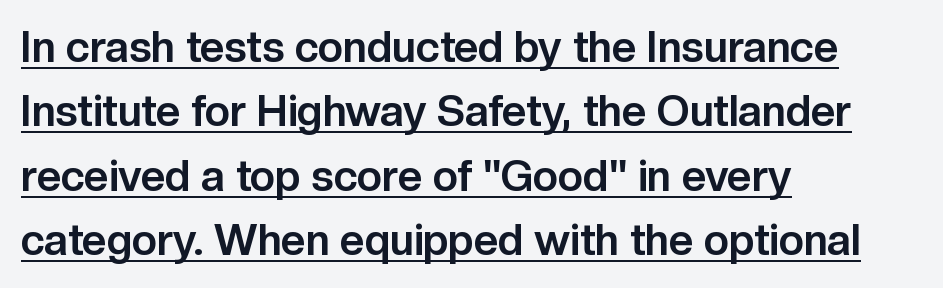
The image shows 43 px bold sans-serif type, upright; set left-aligned, normal line spacing (1.5x), normal letter spacing, underlined; low stroke contrast and a medium x-height.
